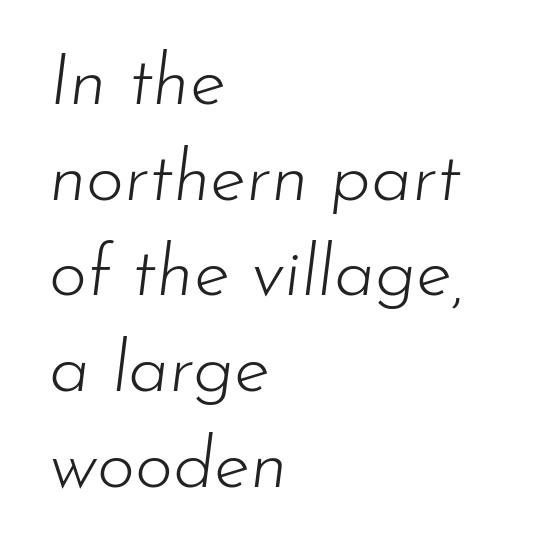
Q: Is the text bold? A: No.
Q: Is the text italic (slanted)? A: Yes, it leans right by about 7 degrees.
Q: Is the text underlined? A: No.
Q: How is the paragraph aligned? A: Left-aligned.
Q: Is the spacing between letters normal or unusually wide? A: Normal.
Q: Is the spacing between lines tight, normal or loose? A: Normal.
Q: Width (condensed, normal, or wide)? A: Normal.
Q: Stroke contrast? A: Low.
Q: x-height? A: Small.
Q: Monospaced? A: No.
